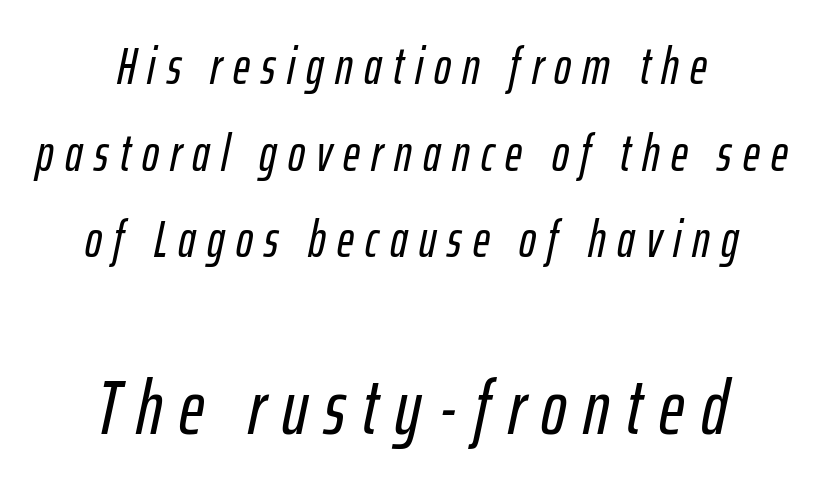
Q: Is the text italic (slanted)? A: Yes, it leans right by about 12 degrees.
Q: Is the text underlined? A: No.
Q: How is the paragraph aligned? A: Centered.
Q: Is the spacing between letters normal or unusually wide? A: Unusually wide.
Q: Is the spacing between lines tight, normal or loose? A: Normal.
Q: Which block of text is set in a larger size, the first (top) or the second (bottom)? A: The second (bottom) one.
Q: Width (condensed, normal, or wide)? A: Condensed.
Q: Stroke contrast? A: Low.
Q: x-height? A: Medium.
Q: Monospaced? A: No.
